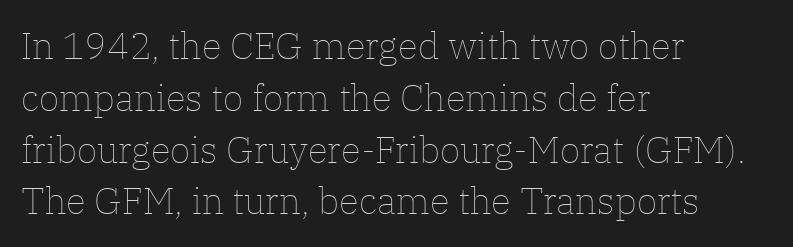
{"italic": "no", "bold": "no", "weight": "thin", "width": "normal", "stroke_contrast": "low", "x_height": "medium", "monospaced": "no", "underline": "no", "align": "left", "line_spacing": "normal", "line_spacing_ratio": 1.4, "letter_spacing": "normal", "letter_spacing_em": 0.0, "glyph_px": 37}
